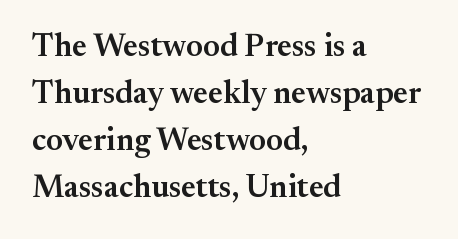
Q: Is the text bold? A: Semi-bold.
Q: Is the text italic (slanted)? A: No, it is upright.
Q: Is the typeface a serif or a sans-serif typeface? A: Serif.
Q: Is the text underlined? A: No.
Q: How is the paragraph aligned? A: Left-aligned.
Q: Is the spacing between letters normal or unusually wide? A: Normal.
Q: Is the spacing between lines tight, normal or loose? A: Normal.
Q: Width (condensed, normal, or wide)? A: Normal.
Q: Stroke contrast? A: Medium.
Q: x-height? A: Small.
Q: Monospaced? A: No.
